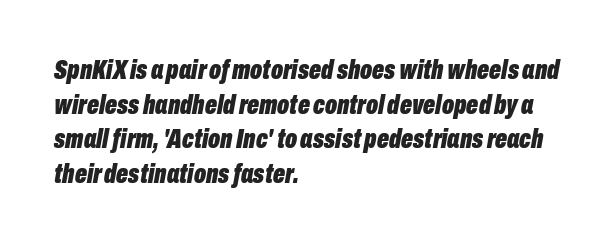
The passage shown is emphatically bold. The font's italic variant was chosen for this text. The zone under the glyphs is completely vacant. Note the varied advance widths — an 'i' is clearly narrower than an 'm'. A classic flush-left, rag-right setting is used for this passage. Glyph-to-glyph distance matches everyday printed text.
